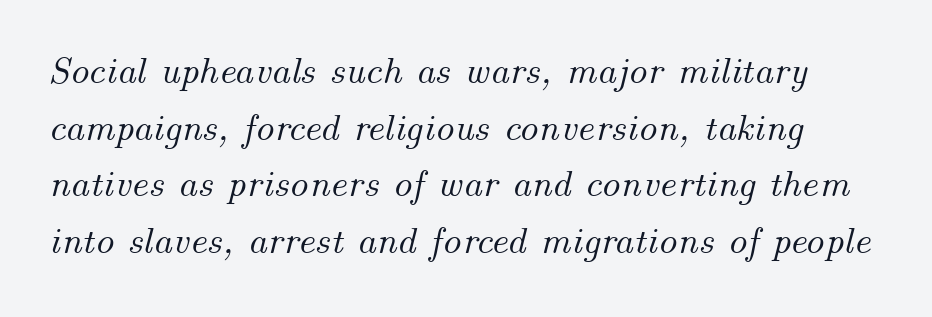
The image shows 38 px text type, italic (leaning right); set normal line spacing (1.49x), normal letter spacing, not underlined; medium stroke contrast and a small x-height.
